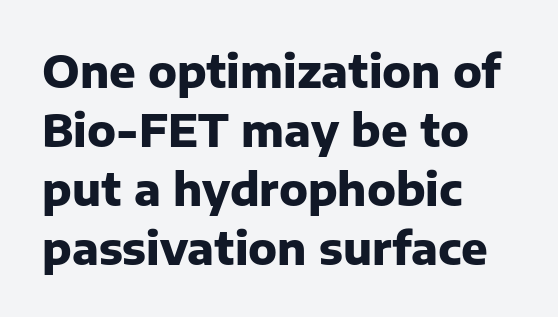
{"serif": "no", "italic": "no", "bold": "yes", "weight": "heavy", "width": "normal", "stroke_contrast": "low", "x_height": "medium", "monospaced": "no", "underline": "no", "align": "left", "line_spacing": "normal", "line_spacing_ratio": 1.34, "letter_spacing": "normal", "letter_spacing_em": 0.0, "glyph_px": 44}
